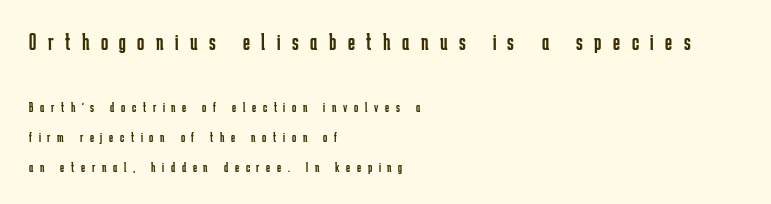
The type sits square on the baseline with zero lean. Observe the wide spacing: letters keep a clear distance from each other. Reading down the column, the eye jumps a long way to each next line. Weight: not bold — regular or lighter.
